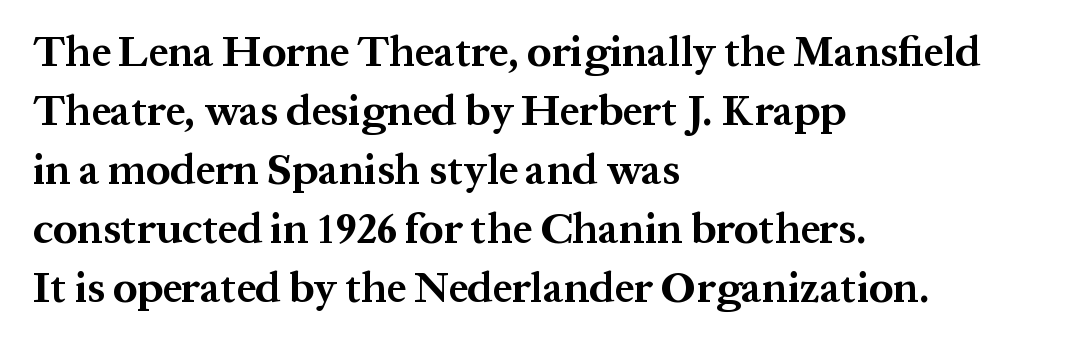
{"serif": "yes", "italic": "no", "bold": "yes", "weight": "bold", "width": "normal", "stroke_contrast": "medium", "x_height": "medium", "monospaced": "no", "underline": "no", "align": "left", "line_spacing": "normal", "line_spacing_ratio": 1.37, "letter_spacing": "normal", "letter_spacing_em": 0.0, "glyph_px": 43}
